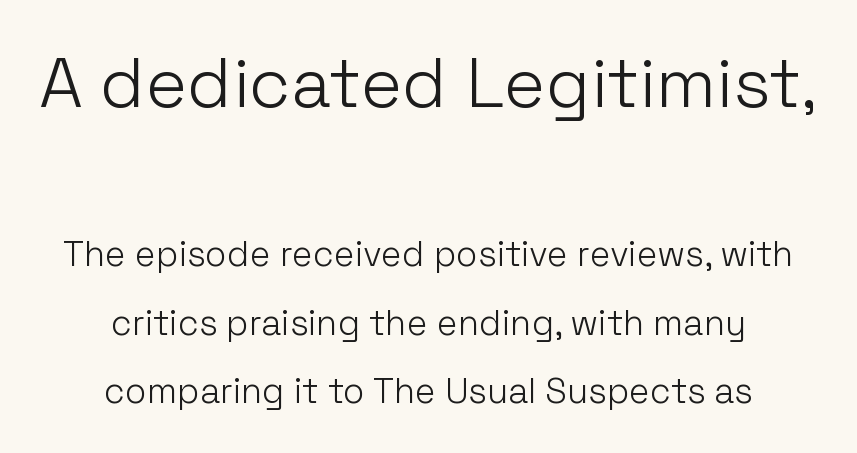
The image shows 70 px light sans-serif type, upright; set centered, loose line spacing (1.96x), normal letter spacing, not underlined; the first (top) block is 2.0x larger; low stroke contrast and a medium x-height.
